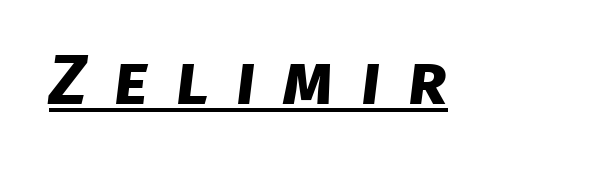
{"serif": "no", "bold": "yes", "weight": "bold", "width": "normal", "stroke_contrast": "low", "x_height": "large", "monospaced": "no", "underline": "yes", "letter_spacing": "wide", "letter_spacing_em": 0.39, "glyph_px": 70}
